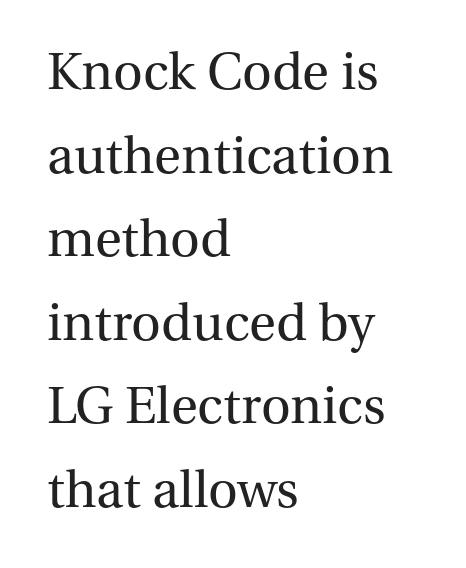
No letter is thick-stroked: the sample isn't bold. Compared with typical paragraphs, the rows here are spaced about the same. A typesetter would call this zero additional tracking. The rendering uses natural spacing where letterforms have individual widths. Nope, not italic — everything's standing straight.
